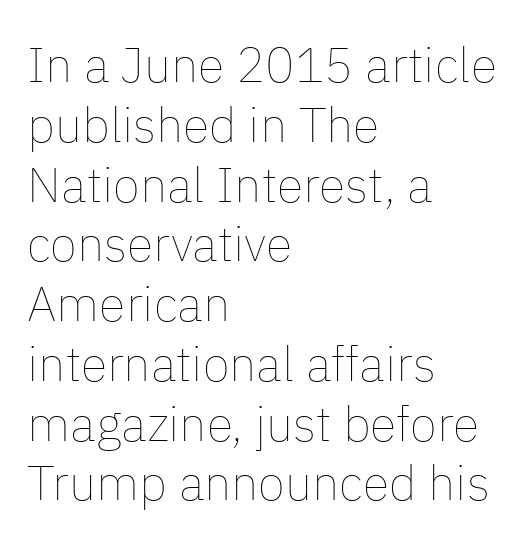
Q: Is the text bold? A: No.
Q: Is the text italic (slanted)? A: No, it is upright.
Q: Is the text underlined? A: No.
Q: How is the paragraph aligned? A: Left-aligned.
Q: Is the spacing between letters normal or unusually wide? A: Normal.
Q: Width (condensed, normal, or wide)? A: Normal.
Q: Stroke contrast? A: Low.
Q: x-height? A: Medium.
Q: Monospaced? A: No.
